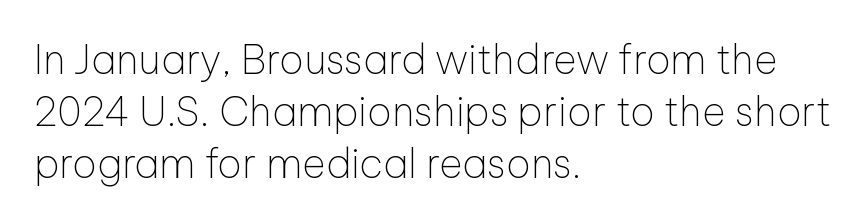
{"serif": "no", "italic": "no", "bold": "no", "weight": "thin", "width": "normal", "stroke_contrast": "low", "x_height": "medium", "monospaced": "no", "underline": "no", "align": "left", "line_spacing": "normal", "line_spacing_ratio": 1.3, "letter_spacing": "normal", "letter_spacing_em": 0.0, "glyph_px": 40}
